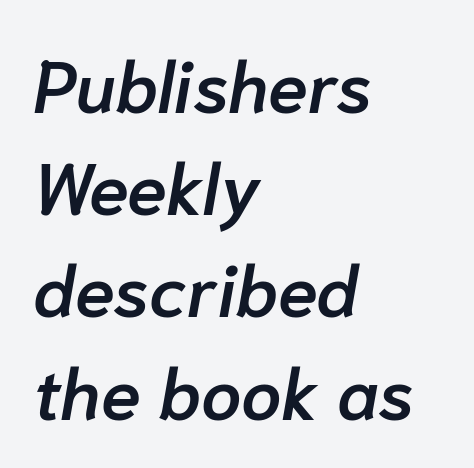
It's the slanting kind of type. Teacher's note: observe the even left margin — that is flush-left alignment. Set as a demibold, roughly 600 on the weight scale. Spacing between characters is what you'd get straight out of the box.
